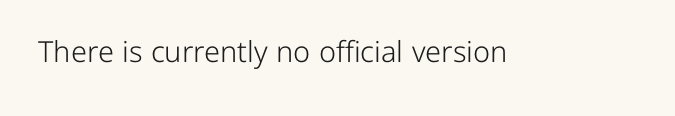
Type without underlining. Are there feet on the stems? There aren't — it's a sans. Spacing verdict: proportional, widths tailored to each character. The letterforms sit shoulder to shoulder at normal distance. The specimen reads as upright at a glance. The strokes carry an ordinary text weight at most.
